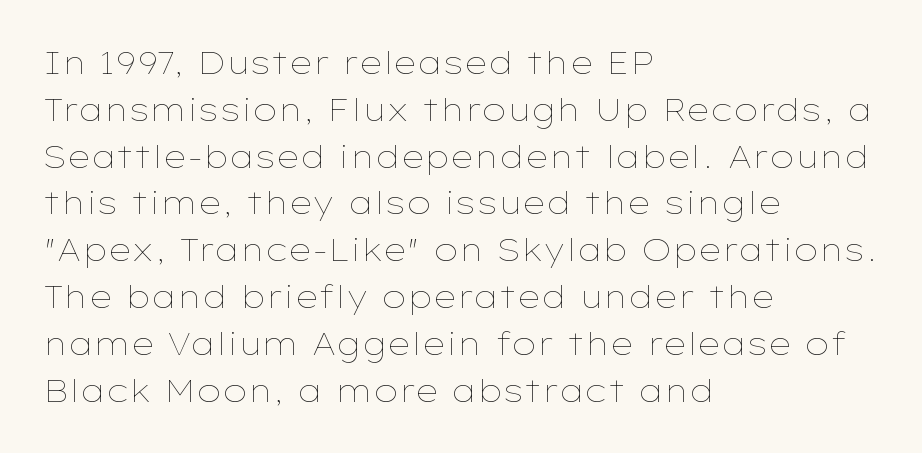
Q: Is the text bold? A: No.
Q: Is the text italic (slanted)? A: No, it is upright.
Q: Is the text underlined? A: No.
Q: How is the paragraph aligned? A: Left-aligned.
Q: Is the spacing between letters normal or unusually wide? A: Normal.
Q: Is the spacing between lines tight, normal or loose? A: Normal.
Q: Width (condensed, normal, or wide)? A: Wide.
Q: Stroke contrast? A: Low.
Q: x-height? A: Medium.
Q: Monospaced? A: No.
